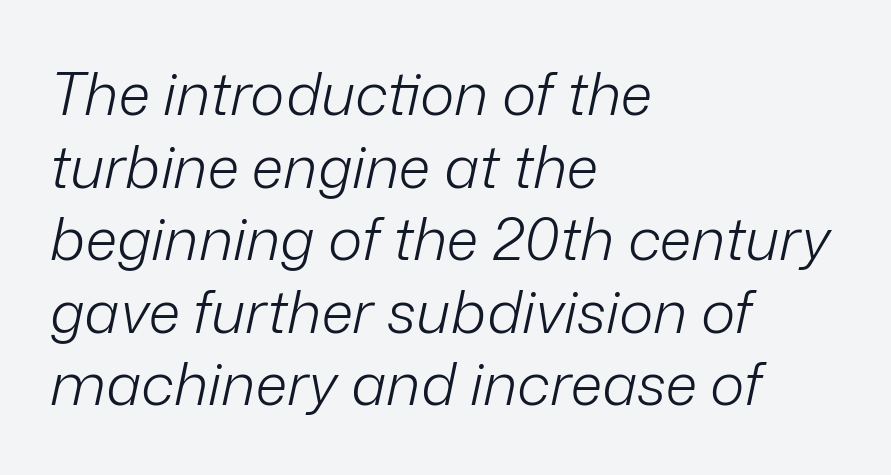
The image shows 59 px light type, italic (leaning right); set left-aligned, line spacing 1.23x, normal letter spacing, not underlined; low stroke contrast and a medium x-height.
